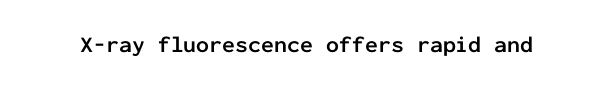
The image shows 23 px bold type, upright; set normal letter spacing, not underlined.
